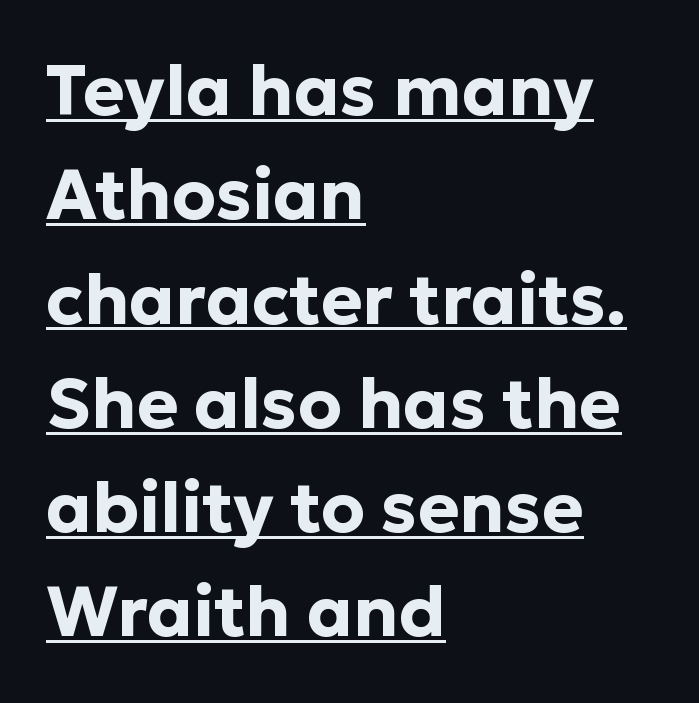
The image shows 70 px bold sans-serif type, upright; set left-aligned, normal line spacing (1.49x), normal letter spacing, underlined; low stroke contrast and a medium x-height.
